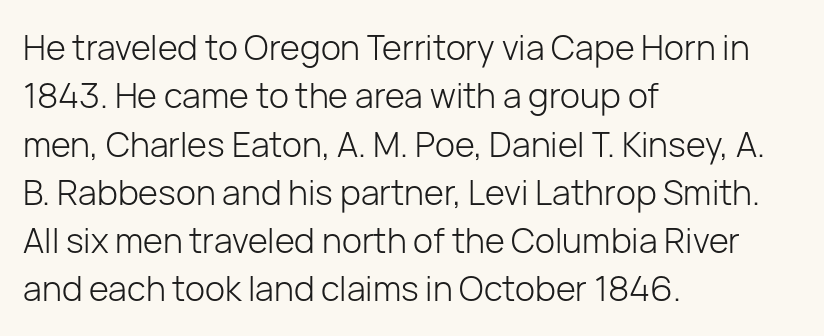
The image shows 34 px light sans-serif type, upright; set left-aligned, normal line spacing (1.42x), normal letter spacing, not underlined; low stroke contrast and a medium x-height.
